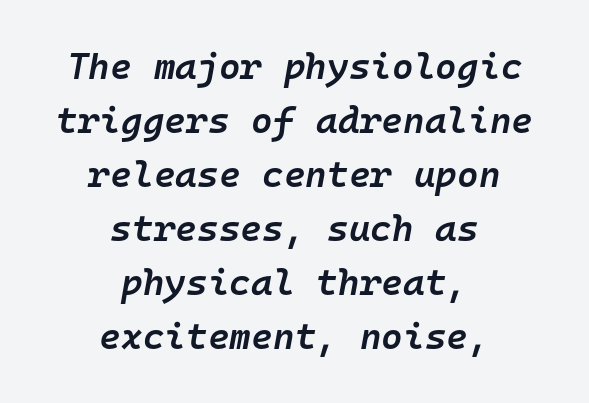
Q: Is the text bold? A: Semi-bold.
Q: Is the text italic (slanted)? A: Yes, it leans right by about 10 degrees.
Q: Is the text underlined? A: No.
Q: How is the paragraph aligned? A: Centered.
Q: Is the spacing between letters normal or unusually wide? A: Normal.
Q: Is the spacing between lines tight, normal or loose? A: Normal.
Q: Width (condensed, normal, or wide)? A: Normal.
Q: Stroke contrast? A: Low.
Q: x-height? A: Medium.
Q: Monospaced? A: Yes.
